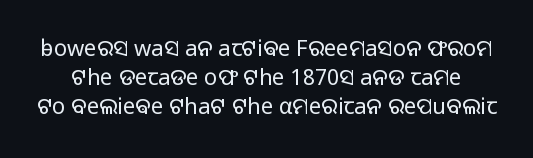
The image shows 22 px text type, upright; set normal line spacing (1.31x), normal letter spacing, not underlined.
